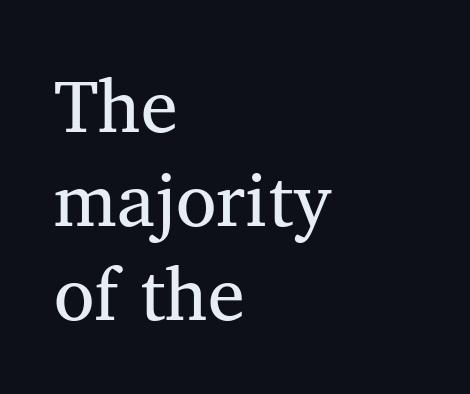
The image shows 74 px regular-weight serif type, upright; set left-aligned, normal line spacing (1.27x), normal letter spacing, not underlined; medium stroke contrast and a medium x-height.
